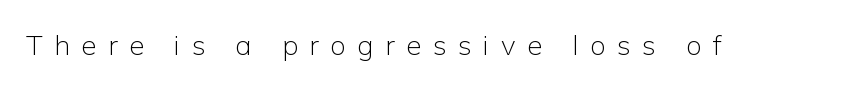
Underlining? Definitely not there. Italic: no, the glyphs are upright roman. Serifs: no, the terminals of the letterforms are clean. The tracking jumps out immediately: characters are airy and widely separated. A typesetter would call this proportional, since set widths differ per character. The letterforms sit at book weight or below.
